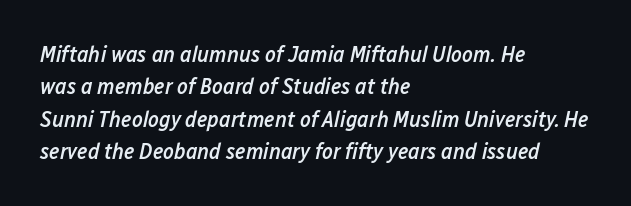
Q: Is the text bold? A: Semi-bold.
Q: Is the text italic (slanted)? A: Yes, it leans right by about 12 degrees.
Q: Is the text underlined? A: No.
Q: How is the paragraph aligned? A: Left-aligned.
Q: Is the spacing between letters normal or unusually wide? A: Normal.
Q: Is the spacing between lines tight, normal or loose? A: Normal.
